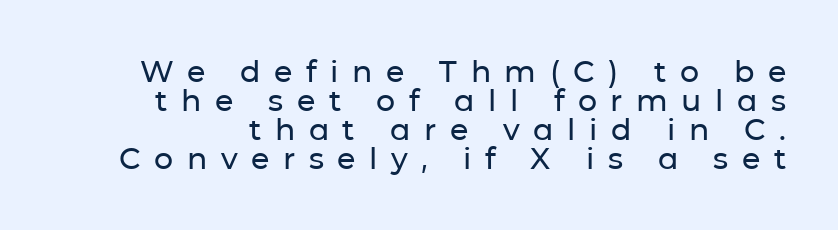
{"serif": "no", "italic": "no", "width": "normal", "stroke_contrast": "low", "x_height": "medium", "monospaced": "no", "underline": "no", "line_spacing": "tight", "line_spacing_ratio": 0.97, "letter_spacing": "wide", "letter_spacing_em": 0.45, "glyph_px": 30}
